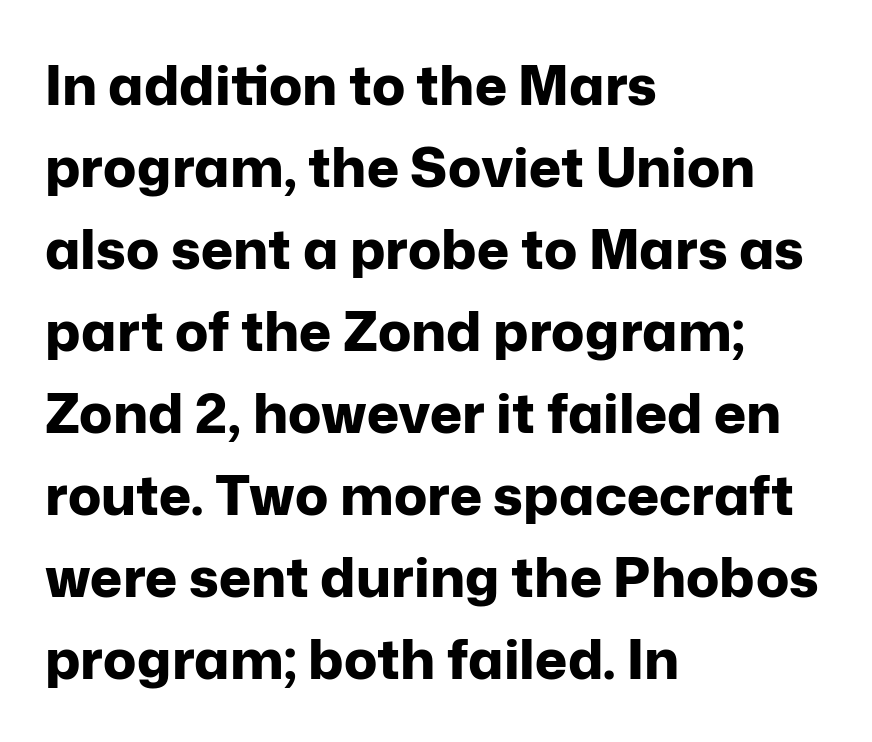
{"serif": "no", "italic": "no", "bold": "yes", "weight": "bold", "width": "normal", "stroke_contrast": "low", "x_height": "medium", "monospaced": "no", "underline": "no", "align": "left", "line_spacing": "normal", "line_spacing_ratio": 1.49, "letter_spacing": "normal", "letter_spacing_em": 0.0, "glyph_px": 55}
